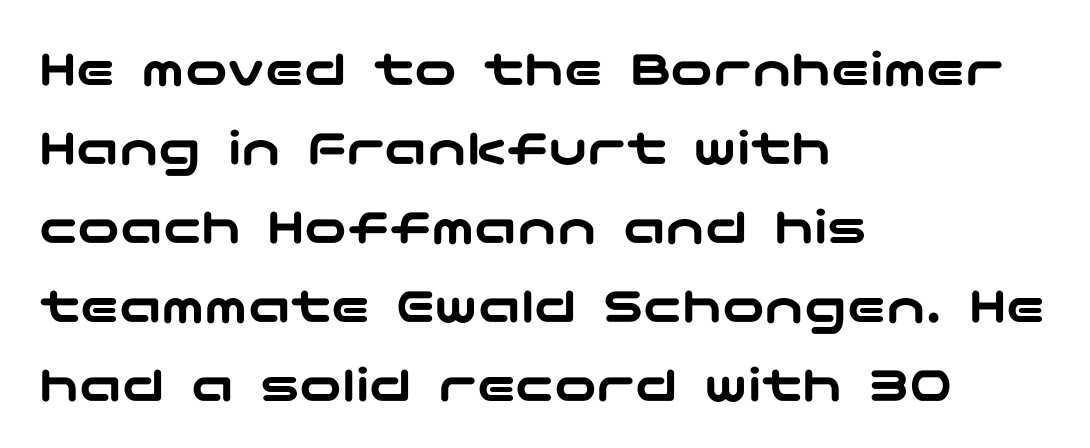
{"serif": "no", "italic": "no", "width": "wide", "stroke_contrast": "low", "x_height": "medium", "underline": "no", "align": "left", "line_spacing": "normal", "line_spacing_ratio": 1.49, "letter_spacing": "normal", "letter_spacing_em": 0.0, "glyph_px": 53}
